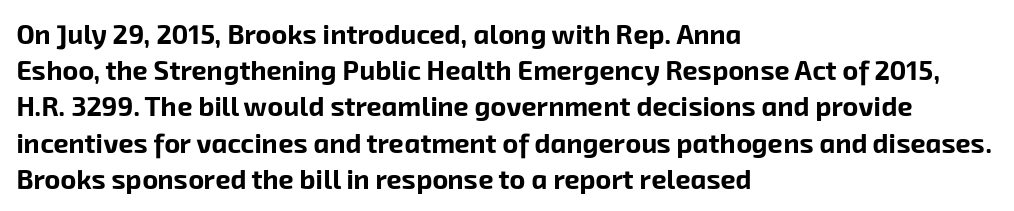
The image shows 27 px bold type; set left-aligned, normal line spacing (1.34x), normal letter spacing, not underlined.
